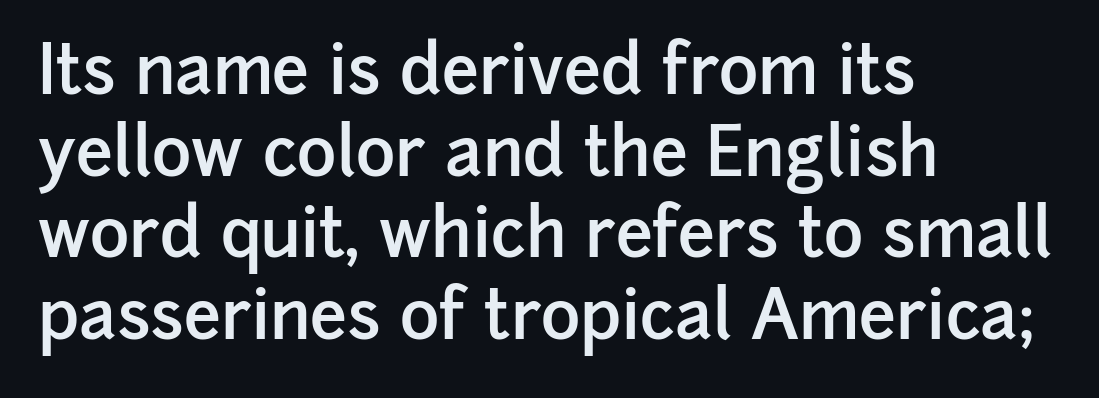
Q: Is the text bold? A: Semi-bold.
Q: Is the text italic (slanted)? A: No, it is upright.
Q: Is the typeface a serif or a sans-serif typeface? A: Sans-serif.
Q: Is the text underlined? A: No.
Q: How is the paragraph aligned? A: Left-aligned.
Q: Is the spacing between letters normal or unusually wide? A: Normal.
Q: Width (condensed, normal, or wide)? A: Normal.
Q: Stroke contrast? A: Low.
Q: x-height? A: Medium.
Q: Monospaced? A: No.
